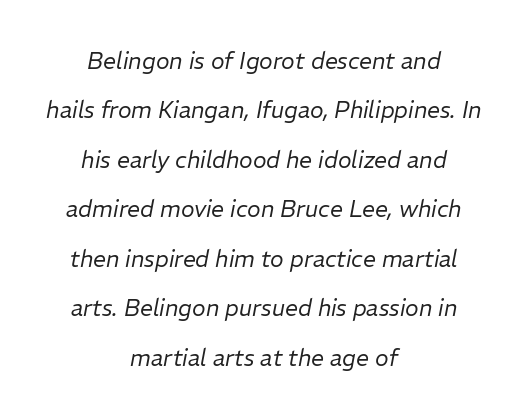
{"italic": "yes", "lean": "right", "slant_degrees": 11, "bold": "no", "underline": "no", "align": "center", "line_spacing": "loose", "line_spacing_ratio": 2.15, "letter_spacing": "normal", "letter_spacing_em": 0.0, "glyph_px": 23}
